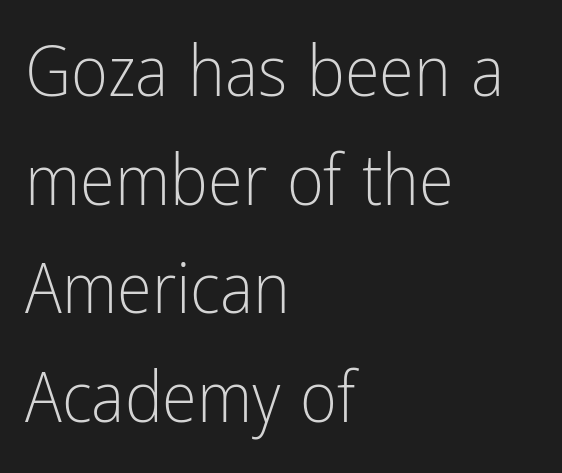
Q: Is the text bold? A: No.
Q: Is the text italic (slanted)? A: No, it is upright.
Q: Is the typeface a serif or a sans-serif typeface? A: Sans-serif.
Q: Is the text underlined? A: No.
Q: How is the paragraph aligned? A: Left-aligned.
Q: Is the spacing between letters normal or unusually wide? A: Normal.
Q: Is the spacing between lines tight, normal or loose? A: Normal.
Q: Width (condensed, normal, or wide)? A: Condensed.
Q: Stroke contrast? A: Low.
Q: x-height? A: Medium.
Q: Monospaced? A: No.
